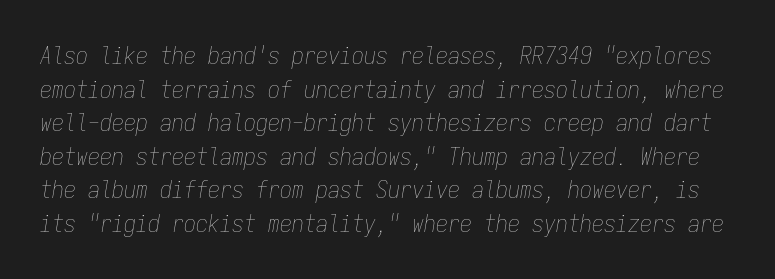
The specimen reads as italic at a glance. Honestly, the letter spacing is just normal — you wouldn't notice it. These lines sit exactly where default settings would place them. Weight: in the light-to-regular range.
